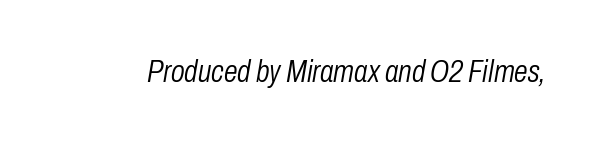
Q: Is the text bold? A: No.
Q: Is the text italic (slanted)? A: Yes, it leans right by about 10 degrees.
Q: Is the text underlined? A: No.
Q: Is the spacing between letters normal or unusually wide? A: Normal.
Q: Width (condensed, normal, or wide)? A: Condensed.
Q: Stroke contrast? A: Low.
Q: x-height? A: Medium.
Q: Monospaced? A: No.
